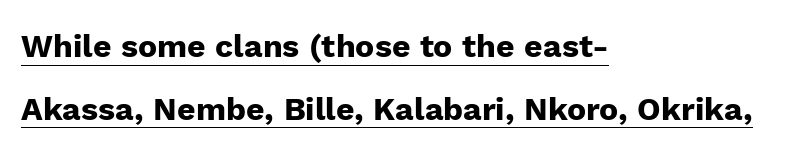
Q: Is the text bold? A: Yes.
Q: Is the text italic (slanted)? A: No, it is upright.
Q: Is the typeface a serif or a sans-serif typeface? A: Sans-serif.
Q: Is the text underlined? A: Yes.
Q: How is the paragraph aligned? A: Left-aligned.
Q: Is the spacing between letters normal or unusually wide? A: Normal.
Q: Is the spacing between lines tight, normal or loose? A: Loose.
Q: Width (condensed, normal, or wide)? A: Normal.
Q: Stroke contrast? A: Low.
Q: x-height? A: Medium.
Q: Monospaced? A: No.
